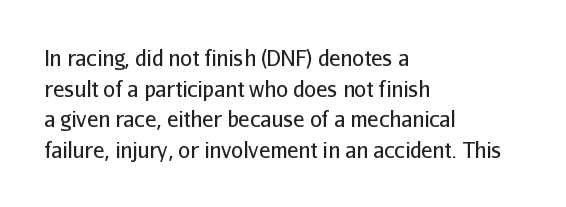
The strip under each line holds only bare page. The lines in this sample share a left origin and differ only in where they stop. The block of text has a typical density, with ordinary space between rows. A typesetter would call this zero additional tracking. Each stroke keeps to a modest, everyday thickness or less. Style check: upright.
